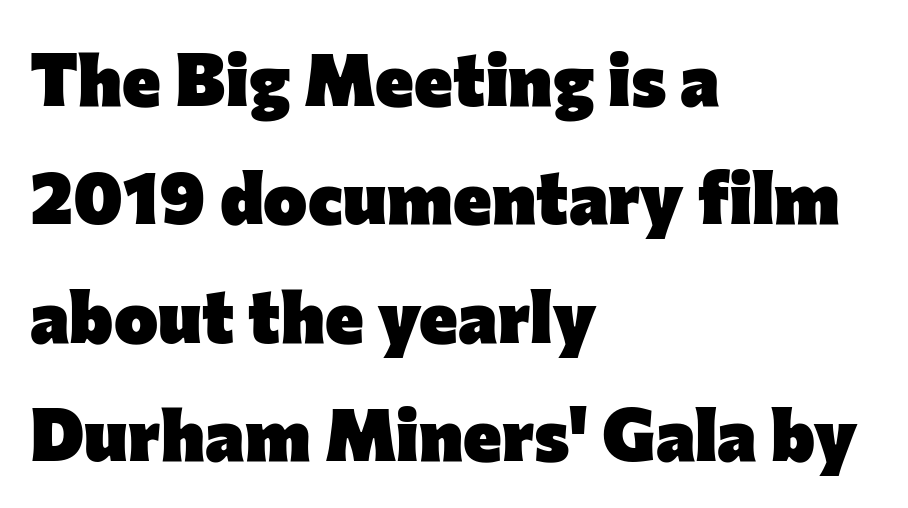
The image shows 74 px heavy sans-serif type, upright; set left-aligned, normal line spacing (1.6x), normal letter spacing, not underlined; low stroke contrast and a medium x-height.
